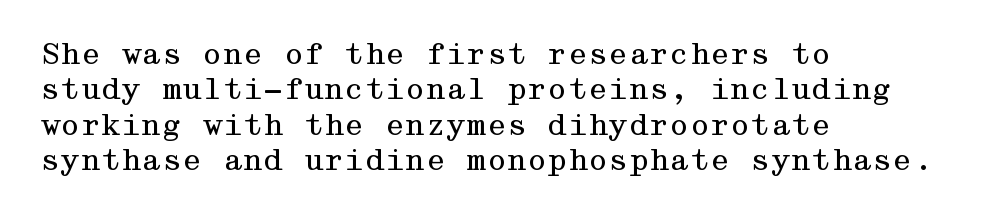
Anything drawn beneath the words? Only blank space. The letterforms sit at book weight or below. The paragraph has a hard left edge and a soft right edge. Letter spacing: default. Posture: vertical. Type style note: has serifs.
